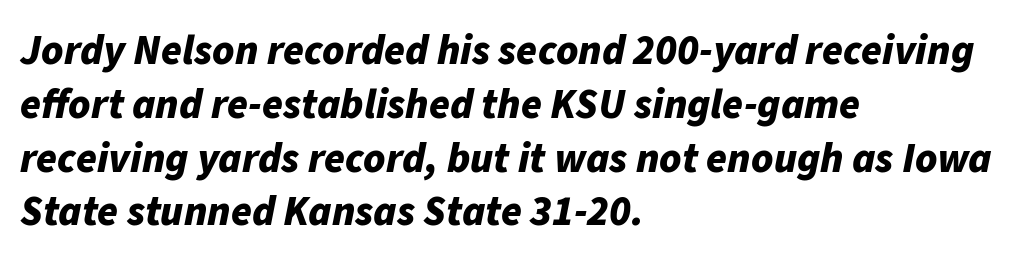
{"italic": "yes", "lean": "right", "slant_degrees": 11, "bold": "yes", "weight": "bold", "width": "normal", "stroke_contrast": "low", "x_height": "medium", "monospaced": "no", "underline": "no", "align": "left", "line_spacing": "normal", "line_spacing_ratio": 1.28, "letter_spacing": "normal", "letter_spacing_em": 0.0, "glyph_px": 42}
